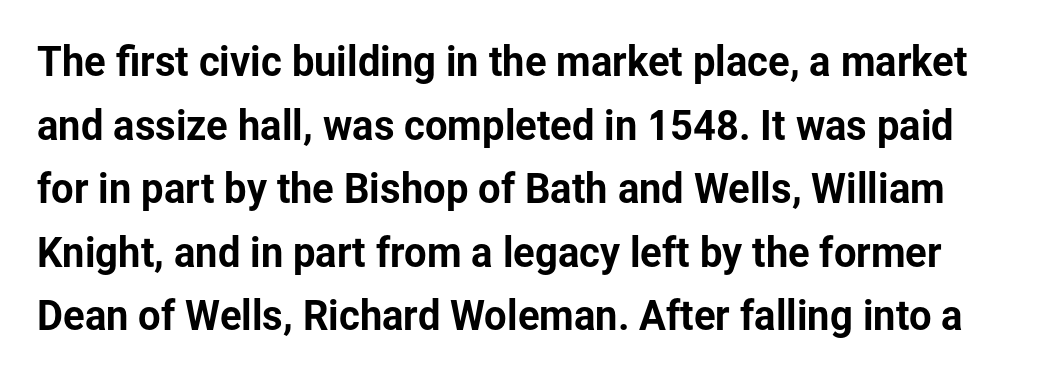
The image shows 40 px sans-serif type, upright; set normal line spacing (1.59x), normal letter spacing, not underlined; low stroke contrast and a medium x-height.
